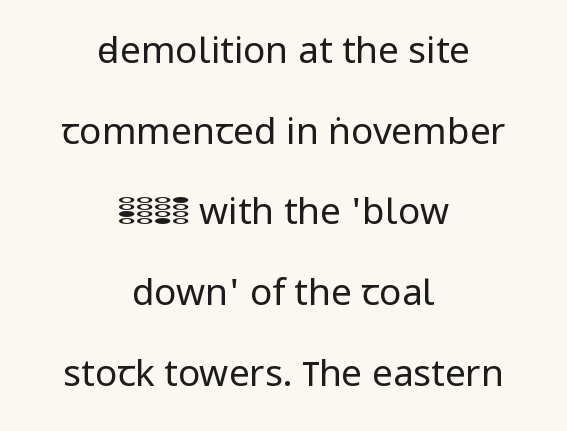
Q: Is the text bold? A: No.
Q: Is the text italic (slanted)? A: No, it is upright.
Q: Is the typeface a serif or a sans-serif typeface? A: Sans-serif.
Q: Is the text underlined? A: No.
Q: How is the paragraph aligned? A: Centered.
Q: Is the spacing between letters normal or unusually wide? A: Normal.
Q: Is the spacing between lines tight, normal or loose? A: Loose.
Q: Width (condensed, normal, or wide)? A: Normal.
Q: Stroke contrast? A: Low.
Q: x-height? A: Medium.
Q: Monospaced? A: No.
